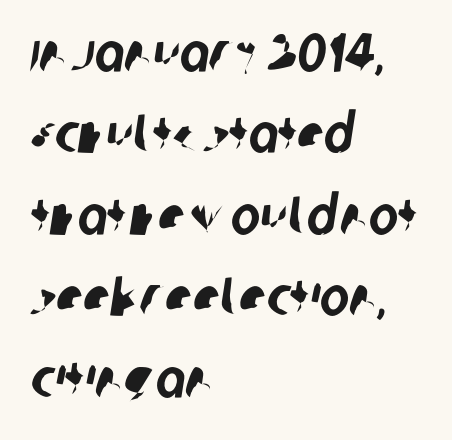
{"serif": "no", "width": "condensed", "stroke_contrast": "low", "x_height": "large", "monospaced": "no", "underline": "no", "align": "left", "line_spacing": "normal", "line_spacing_ratio": 1.48, "letter_spacing": "normal", "letter_spacing_em": 0.0, "glyph_px": 55}
